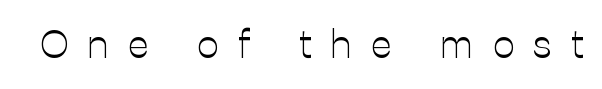
{"serif": "no", "italic": "no", "bold": "no", "weight": "light", "width": "normal", "stroke_contrast": "low", "x_height": "medium", "monospaced": "no", "underline": "no", "letter_spacing": "wide", "letter_spacing_em": 0.49, "glyph_px": 39}
